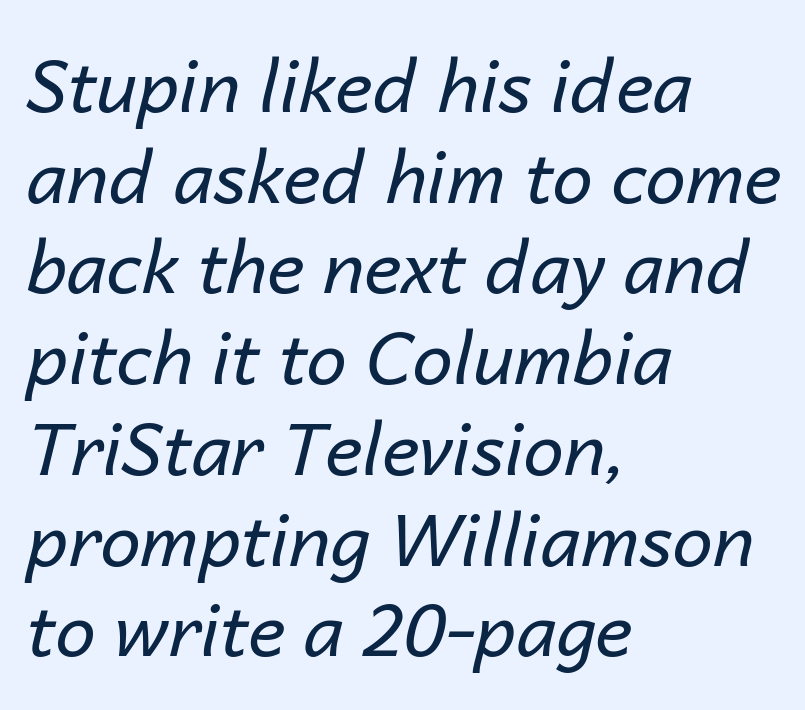
Regarding leading, the lines here are spaced in the standard way. Underline: absent. Compared with typical body copy, the letter spacing here is the same. This sample is left-justified, so line endings fall wherever the words run out.
